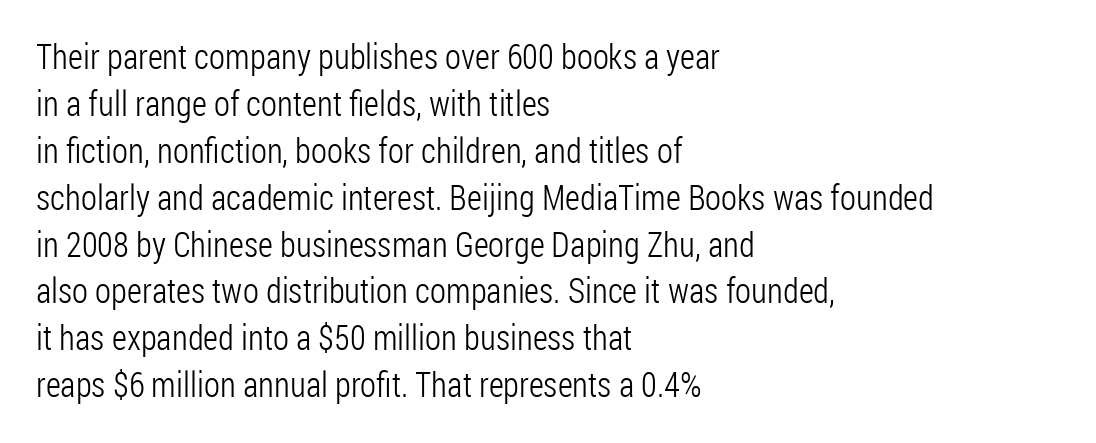
Q: Is the text bold? A: No.
Q: Is the text italic (slanted)? A: No, it is upright.
Q: Is the typeface a serif or a sans-serif typeface? A: Sans-serif.
Q: Is the text underlined? A: No.
Q: How is the paragraph aligned? A: Left-aligned.
Q: Is the spacing between letters normal or unusually wide? A: Normal.
Q: Is the spacing between lines tight, normal or loose? A: Normal.
Q: Width (condensed, normal, or wide)? A: Condensed.
Q: Stroke contrast? A: Low.
Q: x-height? A: Medium.
Q: Monospaced? A: No.
